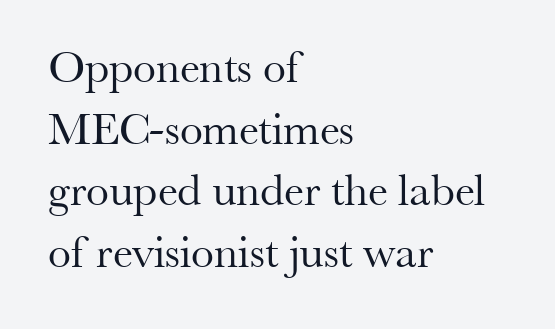
{"serif": "yes", "italic": "no", "bold": "no", "weight": "regular", "width": "normal", "stroke_contrast": "medium", "x_height": "small", "monospaced": "no", "underline": "no", "align": "left", "line_spacing": "normal", "line_spacing_ratio": 1.34, "letter_spacing": "normal", "letter_spacing_em": 0.0, "glyph_px": 46}
